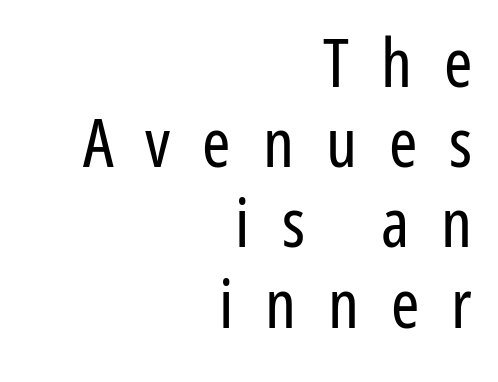
The image shows 68 px regular-weight, condensed sans-serif type, upright; set right-aligned, line spacing 1.18x, unusually wide letter spacing (+0.47 em), not underlined; low stroke contrast and a medium x-height.
